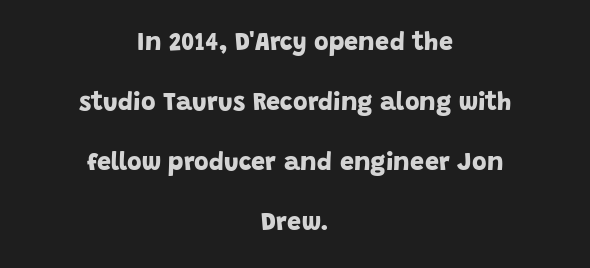
The image shows 25 px bold type; set centered, loose line spacing (2.4x), normal letter spacing, not underlined.
